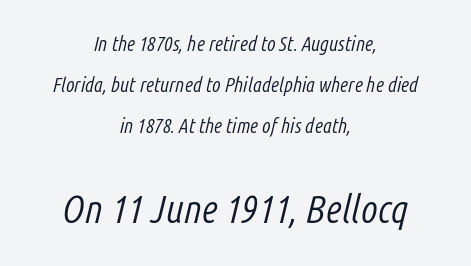
Q: Is the text bold? A: No.
Q: Is the text italic (slanted)? A: Yes, it leans right by about 14 degrees.
Q: Is the text underlined? A: No.
Q: How is the paragraph aligned? A: Centered.
Q: Is the spacing between letters normal or unusually wide? A: Normal.
Q: Is the spacing between lines tight, normal or loose? A: Loose.
Q: Which block of text is set in a larger size, the first (top) or the second (bottom)? A: The second (bottom) one.
Q: Width (condensed, normal, or wide)? A: Condensed.
Q: Stroke contrast? A: Low.
Q: x-height? A: Medium.
Q: Monospaced? A: No.
